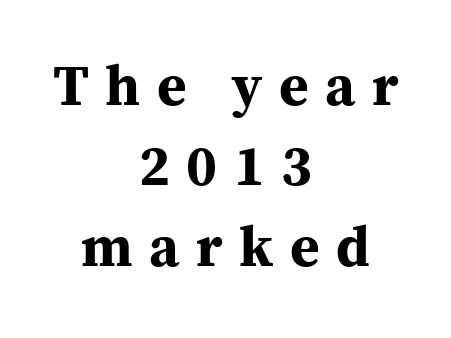
{"serif": "yes", "italic": "no", "bold": "yes", "weight": "bold", "width": "normal", "stroke_contrast": "medium", "x_height": "medium", "monospaced": "no", "underline": "no", "align": "center", "line_spacing": "normal", "line_spacing_ratio": 1.41, "letter_spacing": "wide", "letter_spacing_em": 0.29, "glyph_px": 57}
